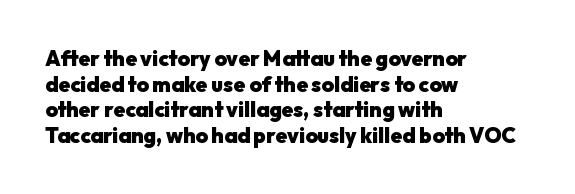
The image shows 21 px bold type, upright; set left-aligned, line spacing 1.22x, normal letter spacing, not underlined.
